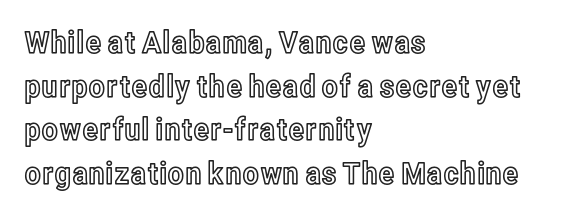
{"italic": "no", "width": "condensed", "x_height": "medium", "monospaced": "no", "underline": "no", "align": "left", "line_spacing": "normal", "line_spacing_ratio": 1.41, "letter_spacing": "normal", "letter_spacing_em": 0.0, "glyph_px": 31}
